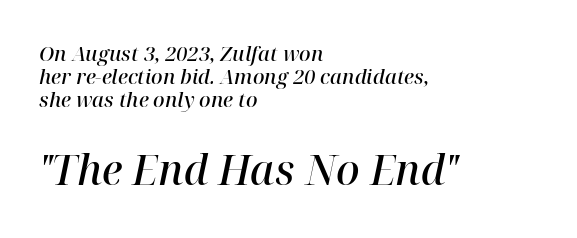
The image shows 41 px semibold serif type, italic (leaning right); set left-aligned, line spacing 1.16x, normal letter spacing, not underlined; the second (bottom) block is 2.05x larger; high stroke contrast and a medium x-height.
